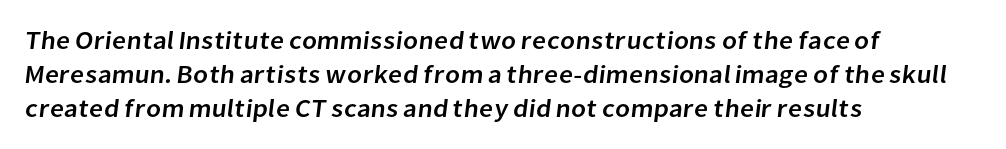
Q: Is the text underlined? A: No.
Q: How is the paragraph aligned? A: Left-aligned.
Q: Is the spacing between letters normal or unusually wide? A: Normal.
Q: Is the spacing between lines tight, normal or loose? A: Normal.
